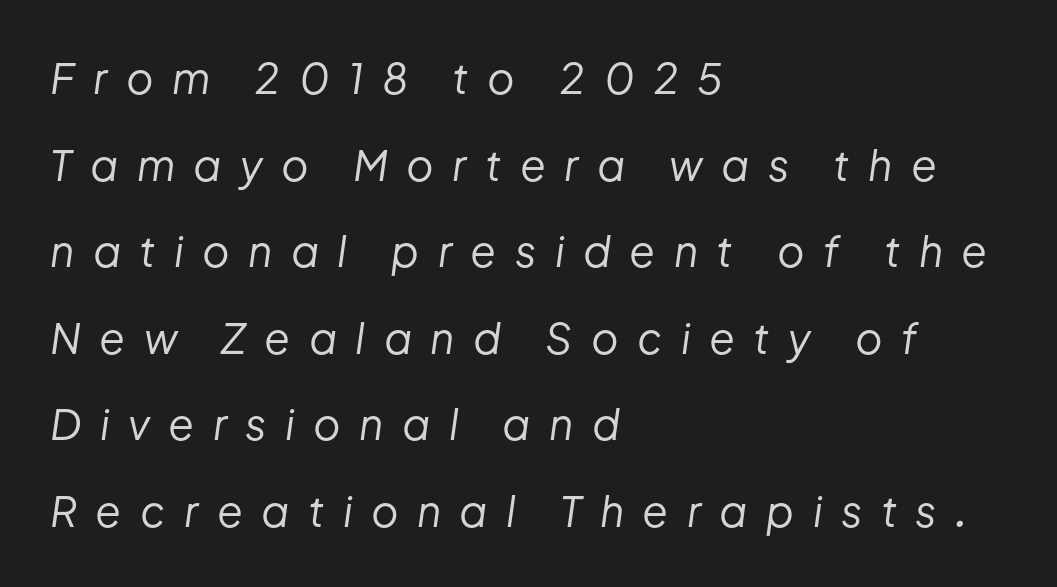
Words appear elongated and porous because spacing is wide. Descender tails drop into unmarked territory. Horizontal alignment here is leftward, the default for most running prose. This sample has the flowing, uneven cadence of proportional lettering. Airy leading. Weight: regular or lighter.
